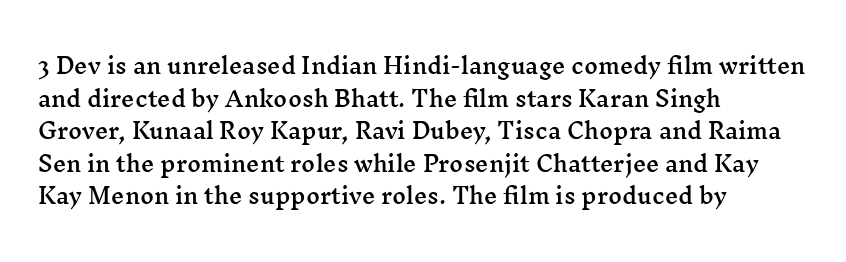
The line-height multiplier appears to be the usual default. Posture: straight, roman, zero tilt. This sample uses plain, unmodified letter spacing. No word sits above an underline.
